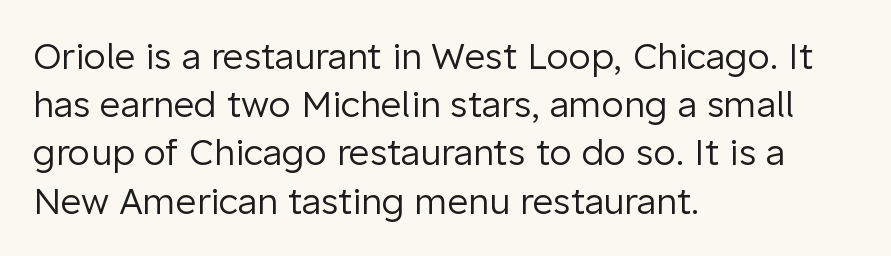
The image shows 36 px regular-weight sans-serif type, upright; set left-aligned, normal line spacing (1.34x), normal letter spacing, not underlined; low stroke contrast and a medium x-height.
